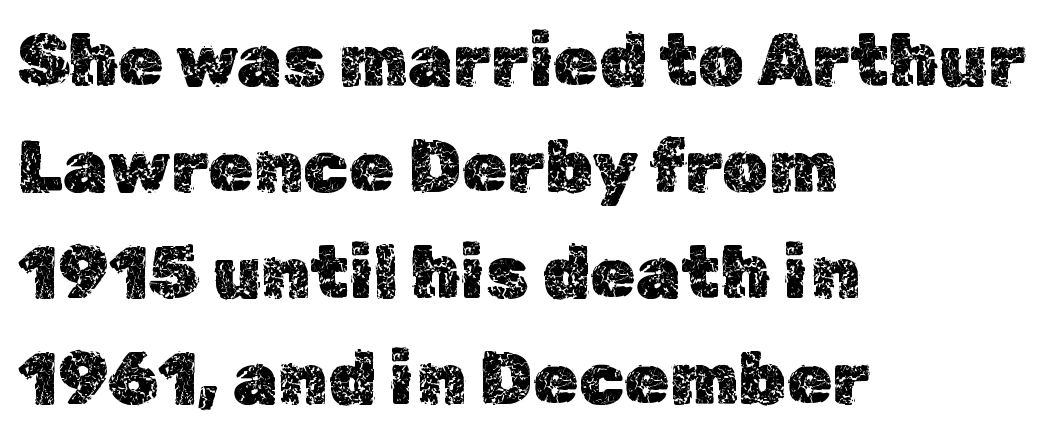
Descenders are the only things crossing below the line. The lettering stays uniformly vertical, giving the passage a roman look. These lines sit exactly where default settings would place them. The rendering keeps characters at their native spacing. Looks like regular typesetting: each glyph gets only the width it needs.
